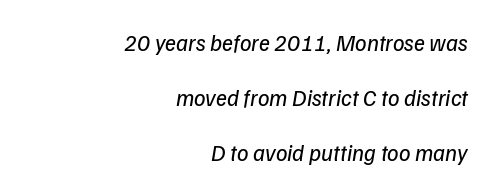
Unbolded letterforms with no extra heft. The tracking reads as untouched default to a designer's eye. Nobody drew a line under any word here. Notice how the stems are inclined rather than vertical — that's the hallmark of italics.
